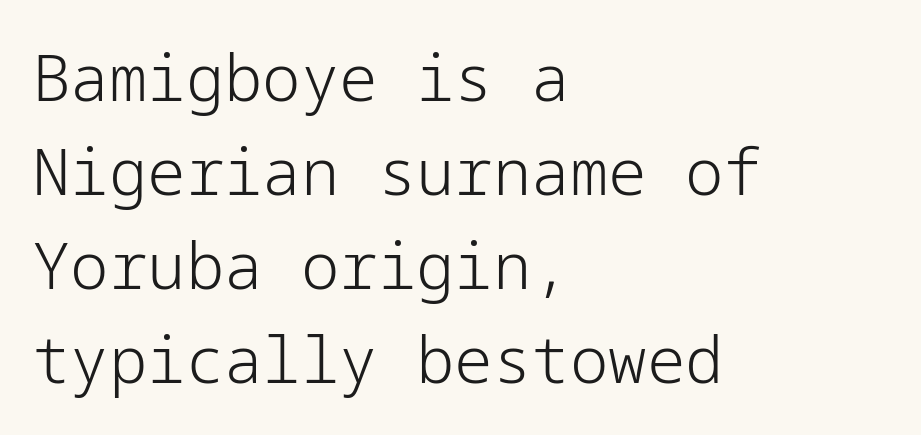
{"serif": "no", "italic": "no", "bold": "no", "weight": "light", "width": "normal", "stroke_contrast": "low", "x_height": "medium", "underline": "no", "align": "left", "line_spacing": "normal", "line_spacing_ratio": 1.47, "letter_spacing": "normal", "letter_spacing_em": 0.0, "glyph_px": 64}
